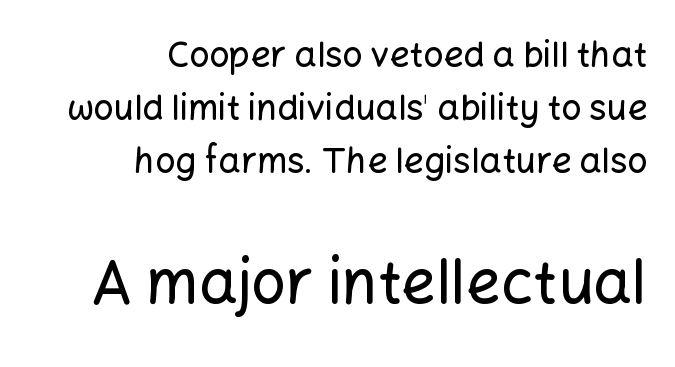
{"serif": "no", "italic": "no", "width": "normal", "stroke_contrast": "low", "x_height": "medium", "monospaced": "no", "underline": "no", "align": "right", "line_spacing": "normal", "line_spacing_ratio": 1.52, "letter_spacing": "normal", "letter_spacing_em": 0.0, "larger_block": "second", "size_ratio": 1.74, "glyph_px": 61}
